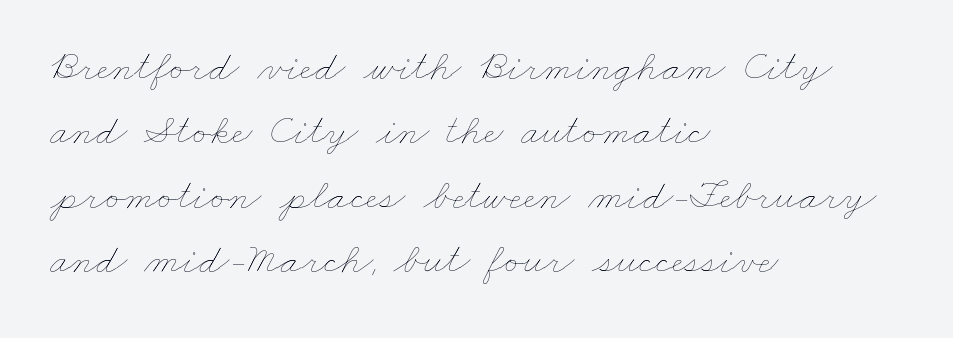
Only glyphs here, with clear space below each row. Note the varied advance widths — an 'i' is clearly narrower than an 'm'. A light-to-regular cut is what we see here. Compared with a centered layout, this one pins lines to the left instead. Look at the tracking — it's just the regular setting, nothing added. Interline gaps are of average width in this sample.
